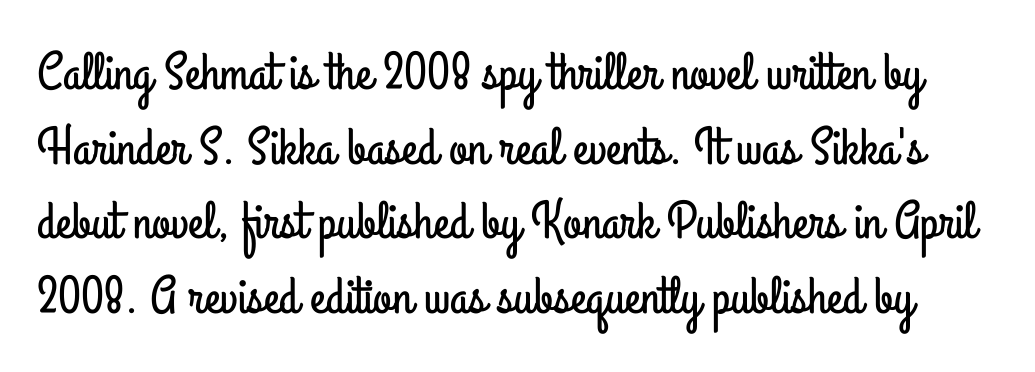
Q: Is the text italic (slanted)? A: No, it is upright.
Q: Is the typeface a serif or a sans-serif typeface? A: Sans-serif.
Q: Is the text underlined? A: No.
Q: Is the spacing between letters normal or unusually wide? A: Normal.
Q: Is the spacing between lines tight, normal or loose? A: Normal.
Q: Width (condensed, normal, or wide)? A: Condensed.
Q: Stroke contrast? A: Low.
Q: x-height? A: Small.
Q: Monospaced? A: No.
